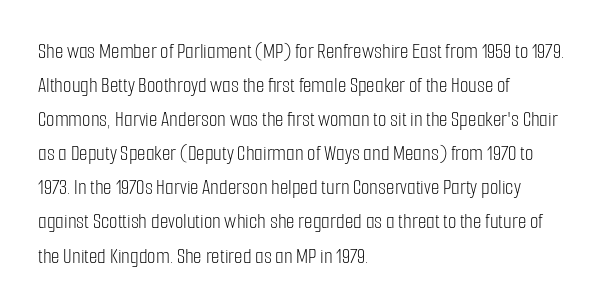
Q: Is the text bold? A: No.
Q: Is the text italic (slanted)? A: No, it is upright.
Q: Is the text underlined? A: No.
Q: How is the paragraph aligned? A: Left-aligned.
Q: Is the spacing between letters normal or unusually wide? A: Normal.
Q: Is the spacing between lines tight, normal or loose? A: Normal.
